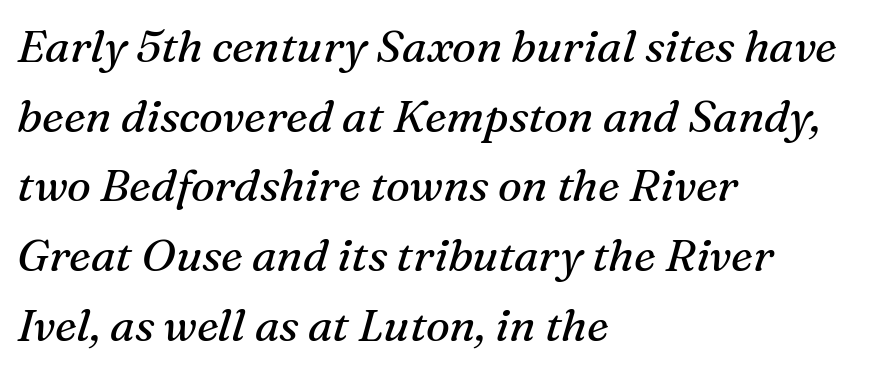
The image shows 45 px regular-weight serif type, italic (leaning right); set left-aligned, normal line spacing (1.55x), normal letter spacing, not underlined; medium stroke contrast and a medium x-height.
